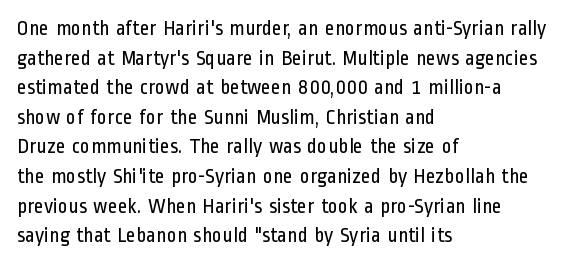
{"italic": "no", "bold": "no", "underline": "no", "align": "left", "line_spacing": "normal", "line_spacing_ratio": 1.41, "letter_spacing": "normal", "letter_spacing_em": 0.0, "glyph_px": 21}
